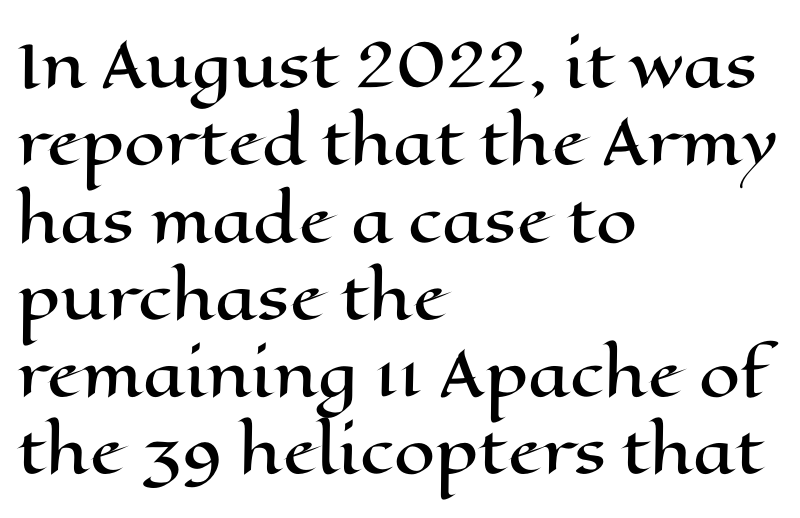
Q: Is the text italic (slanted)? A: No, it is upright.
Q: Is the text underlined? A: No.
Q: How is the paragraph aligned? A: Left-aligned.
Q: Is the spacing between letters normal or unusually wide? A: Normal.
Q: Is the spacing between lines tight, normal or loose? A: Normal.
Q: Width (condensed, normal, or wide)? A: Wide.
Q: Stroke contrast? A: High.
Q: x-height? A: Medium.
Q: Monospaced? A: No.
